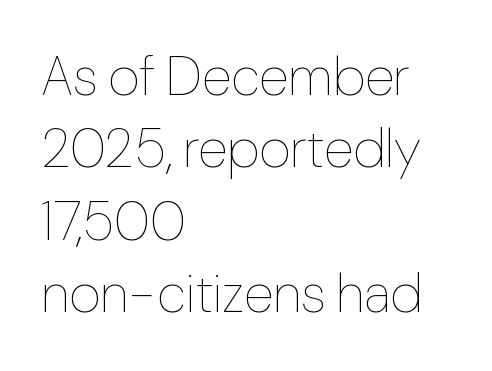
Any mark beneath the type? The region is blank. A typesetter would call this leading conventional body-copy spacing. Varying glyph widths throughout — classic text-font behaviour. The font sits on the lighter half of the weight spectrum, regular included. The letters sit at their default tracking, neither squeezed nor spread. The setting favours the left margin, as ordinary paragraphs usually do.
